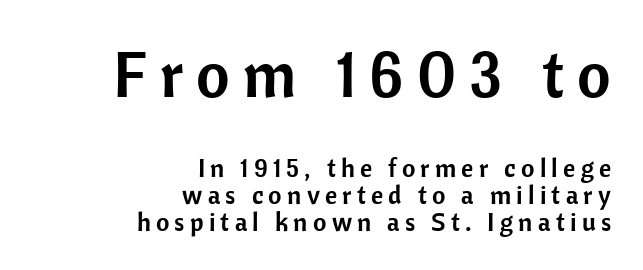
The image shows 65 px sans-serif type, upright; set right-aligned, tight line spacing (1.03x), unusually wide letter spacing (+0.2 em), not underlined; the first (top) block is 2.5x larger; low stroke contrast and a medium x-height.
